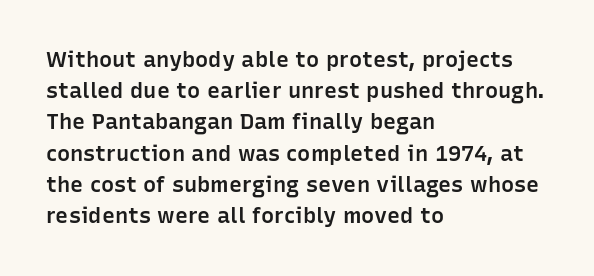
The image shows 22 px text type, upright; set left-aligned, normal line spacing (1.42x), normal letter spacing, not underlined.
